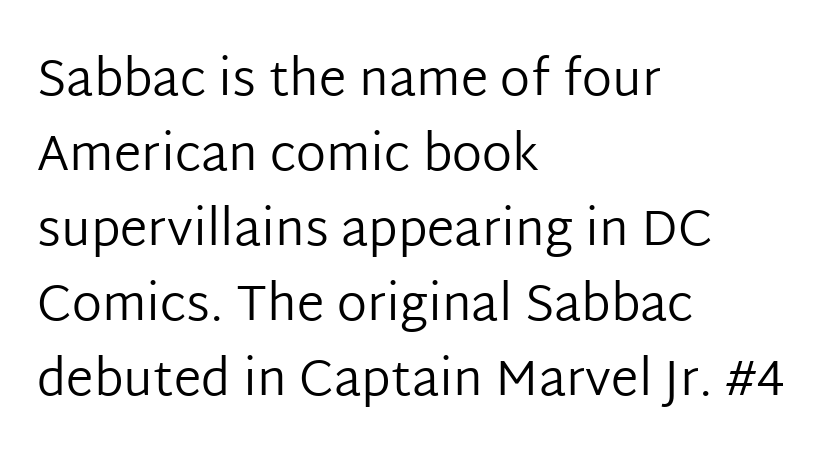
{"serif": "no", "italic": "no", "bold": "no", "weight": "regular", "width": "normal", "stroke_contrast": "low", "x_height": "medium", "monospaced": "no", "underline": "no", "align": "left", "line_spacing": "normal", "line_spacing_ratio": 1.5, "letter_spacing": "normal", "letter_spacing_em": 0.0, "glyph_px": 50}
